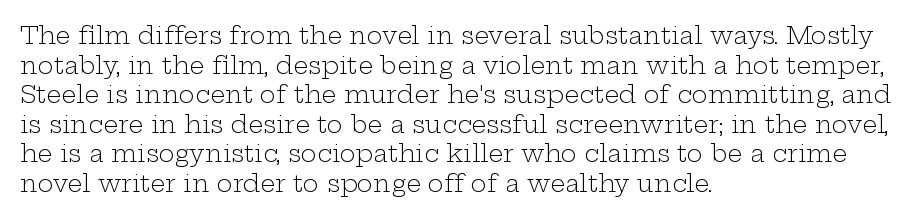
{"italic": "no", "bold": "no", "underline": "no", "align": "left", "line_spacing_ratio": 1.23, "letter_spacing": "normal", "letter_spacing_em": 0.0, "glyph_px": 24}
